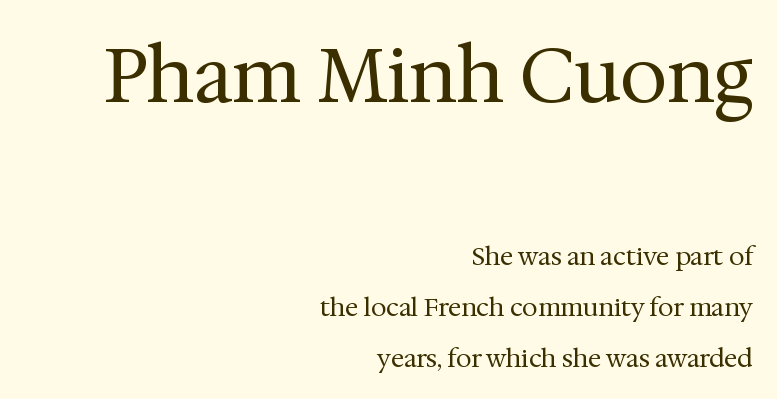
{"serif": "yes", "italic": "no", "bold": "no", "weight": "regular", "width": "normal", "stroke_contrast": "medium", "x_height": "medium", "monospaced": "no", "underline": "no", "align": "right", "line_spacing": "loose", "line_spacing_ratio": 2.03, "letter_spacing": "normal", "letter_spacing_em": 0.0, "larger_block": "first", "size_ratio": 3.04, "glyph_px": 76}
